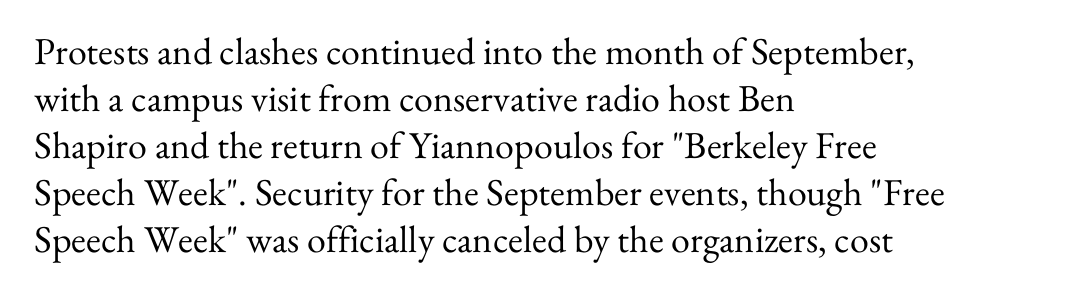
Q: Is the text bold? A: No.
Q: Is the text italic (slanted)? A: No, it is upright.
Q: Is the typeface a serif or a sans-serif typeface? A: Serif.
Q: Is the text underlined? A: No.
Q: How is the paragraph aligned? A: Left-aligned.
Q: Is the spacing between letters normal or unusually wide? A: Normal.
Q: Width (condensed, normal, or wide)? A: Normal.
Q: Stroke contrast? A: Medium.
Q: x-height? A: Small.
Q: Monospaced? A: No.
